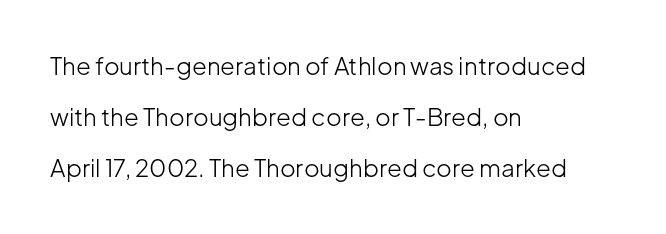
The image shows 24 px text type, upright; set left-aligned, loose line spacing (2.13x), normal letter spacing, not underlined.
